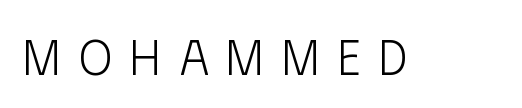
Q: Is the text bold? A: No.
Q: Is the text italic (slanted)? A: No, it is upright.
Q: Is the typeface a serif or a sans-serif typeface? A: Sans-serif.
Q: Is the text underlined? A: No.
Q: Is the spacing between letters normal or unusually wide? A: Unusually wide.
Q: Width (condensed, normal, or wide)? A: Condensed.
Q: Stroke contrast? A: Low.
Q: x-height? A: Large.
Q: Monospaced? A: No.
